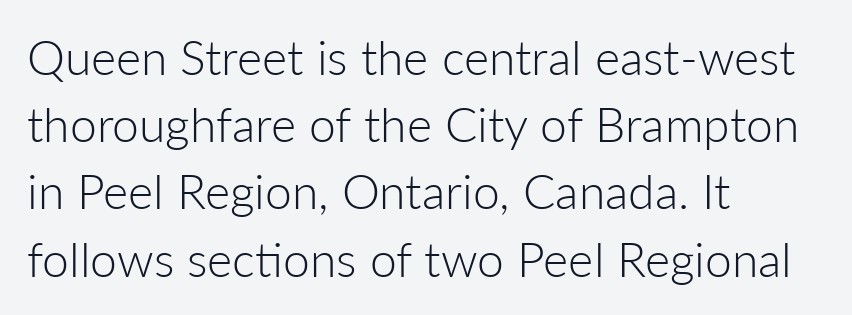
Q: Is the text bold? A: No.
Q: Is the text italic (slanted)? A: No, it is upright.
Q: Is the typeface a serif or a sans-serif typeface? A: Sans-serif.
Q: Is the text underlined? A: No.
Q: How is the paragraph aligned? A: Left-aligned.
Q: Is the spacing between letters normal or unusually wide? A: Normal.
Q: Is the spacing between lines tight, normal or loose? A: Normal.
Q: Width (condensed, normal, or wide)? A: Normal.
Q: Stroke contrast? A: Low.
Q: x-height? A: Medium.
Q: Monospaced? A: No.
